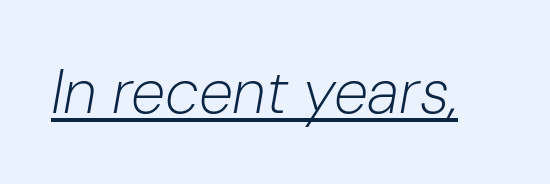
{"italic": "yes", "lean": "right", "slant_degrees": 10, "bold": "no", "weight": "light", "width": "normal", "stroke_contrast": "low", "x_height": "medium", "monospaced": "no", "underline": "yes", "letter_spacing": "normal", "letter_spacing_em": 0.0, "glyph_px": 62}
